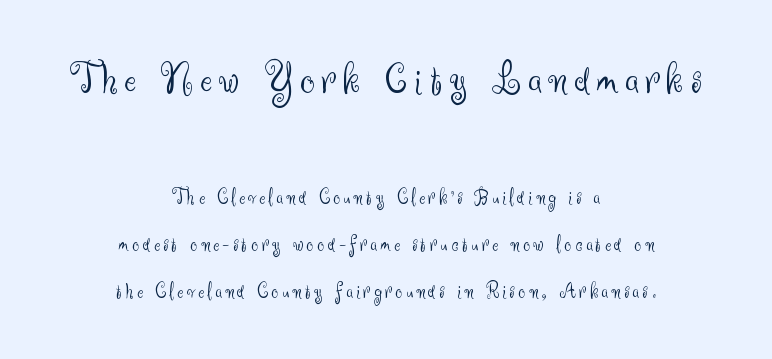
The image shows 45 px light sans-serif type, upright; set centered, loose line spacing (2.13x), not underlined; the first (top) block is 2.05x larger; medium stroke contrast and a small x-height.
